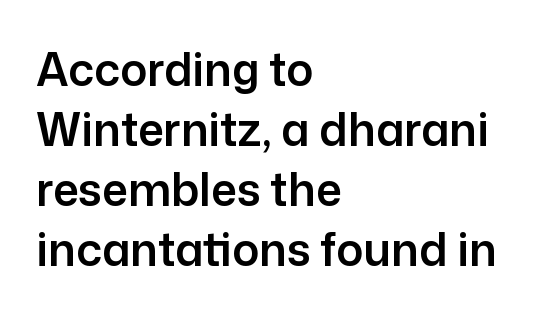
{"serif": "no", "italic": "no", "width": "normal", "stroke_contrast": "low", "x_height": "medium", "monospaced": "no", "underline": "no", "align": "left", "line_spacing": "normal", "line_spacing_ratio": 1.33, "letter_spacing": "normal", "letter_spacing_em": 0.0, "glyph_px": 45}
